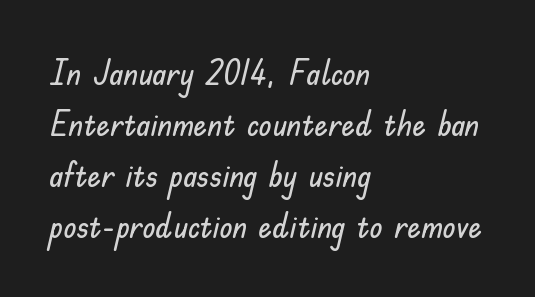
The image shows 34 px sans-serif type; set left-aligned, normal line spacing (1.5x), normal letter spacing, not underlined; low stroke contrast and a small x-height.
